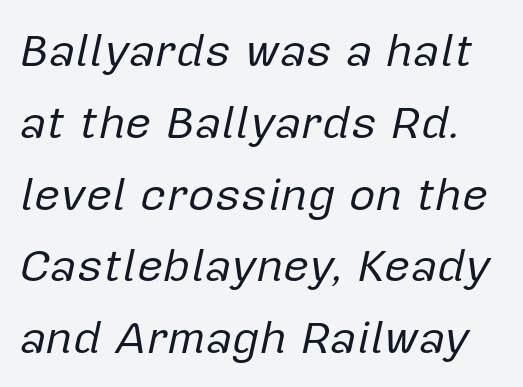
Q: Is the text bold? A: No.
Q: Is the text italic (slanted)? A: Yes, it leans right by about 12 degrees.
Q: Is the text underlined? A: No.
Q: Is the spacing between letters normal or unusually wide? A: Normal.
Q: Is the spacing between lines tight, normal or loose? A: Normal.
Q: Width (condensed, normal, or wide)? A: Normal.
Q: Stroke contrast? A: Low.
Q: x-height? A: Medium.
Q: Monospaced? A: No.
